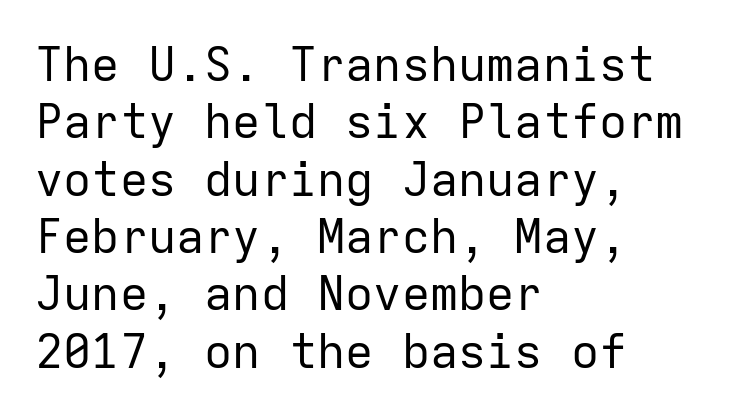
{"serif": "no", "italic": "no", "bold": "no", "weight": "regular", "width": "normal", "stroke_contrast": "low", "x_height": "medium", "monospaced": "yes", "underline": "no", "align": "left", "line_spacing_ratio": 1.22, "letter_spacing": "normal", "letter_spacing_em": 0.0, "glyph_px": 47}
